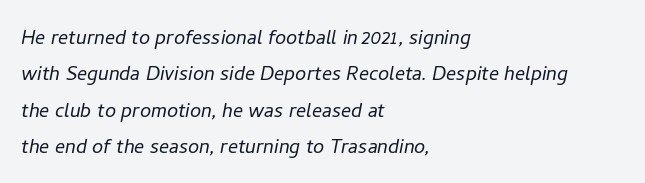
The image shows 25 px text type, italic (leaning right); set left-aligned, normal line spacing (1.46x), normal letter spacing, not underlined.
